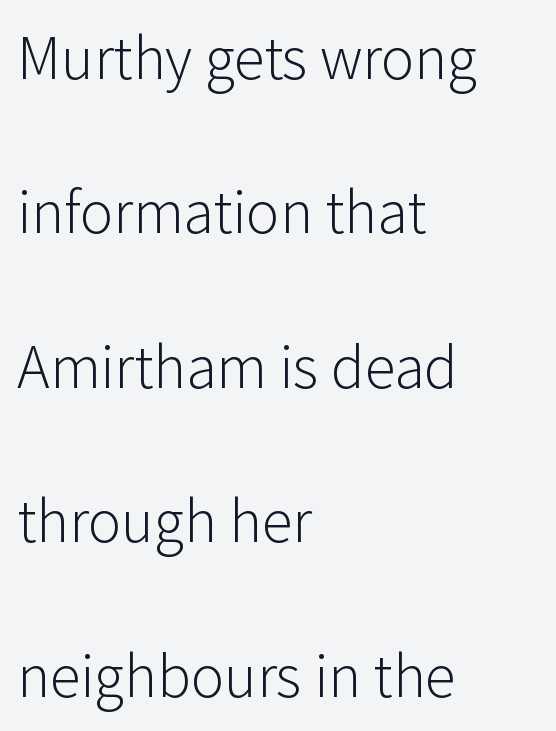
Descenders hang freely into open space. Each letter keeps its own natural width here, so spacing adapts to shape. The font is comparable to plain body text, perhaps lighter. Leftover space on each line is placed entirely after the last word. Typographically, this falls in the sans-serif category. Tracking value appears to be zero — textbook default spacing.
